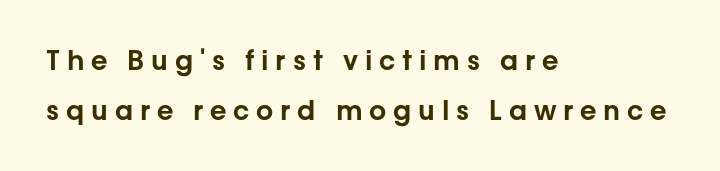
{"italic": "no", "underline": "no", "align": "left", "line_spacing_ratio": 1.87, "letter_spacing": "wide", "letter_spacing_em": 0.25, "glyph_px": 27}
